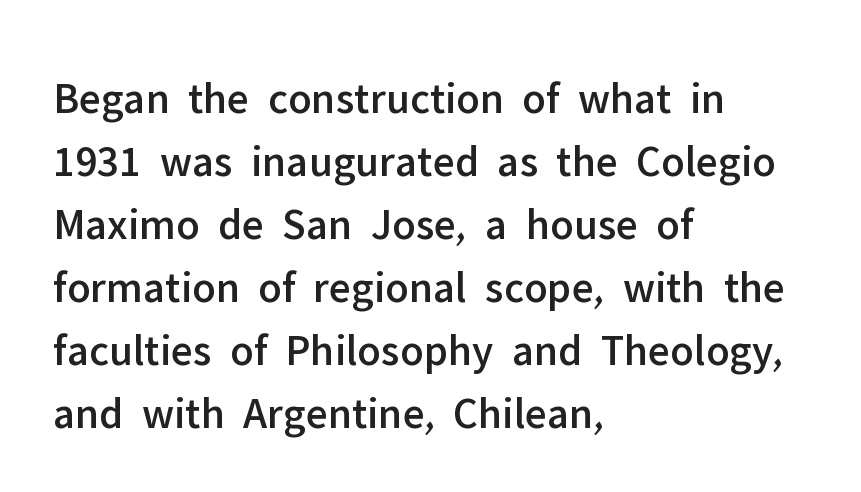
{"serif": "no", "italic": "no", "width": "normal", "stroke_contrast": "low", "x_height": "medium", "monospaced": "no", "underline": "no", "align": "left", "line_spacing": "normal", "line_spacing_ratio": 1.4, "letter_spacing": "normal", "letter_spacing_em": 0.0, "glyph_px": 45}
